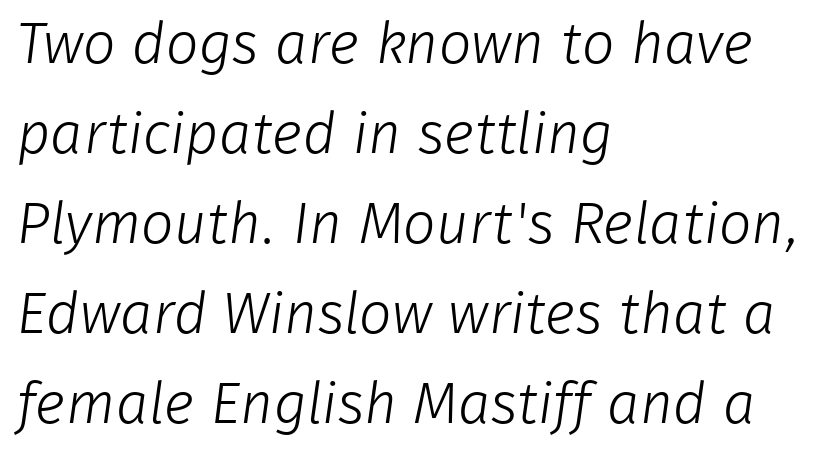
Q: Is the text bold? A: No.
Q: Is the typeface a serif or a sans-serif typeface? A: Sans-serif.
Q: Is the text underlined? A: No.
Q: How is the paragraph aligned? A: Left-aligned.
Q: Is the spacing between letters normal or unusually wide? A: Normal.
Q: Is the spacing between lines tight, normal or loose? A: Normal.
Q: Width (condensed, normal, or wide)? A: Normal.
Q: Stroke contrast? A: Low.
Q: x-height? A: Medium.
Q: Monospaced? A: No.
